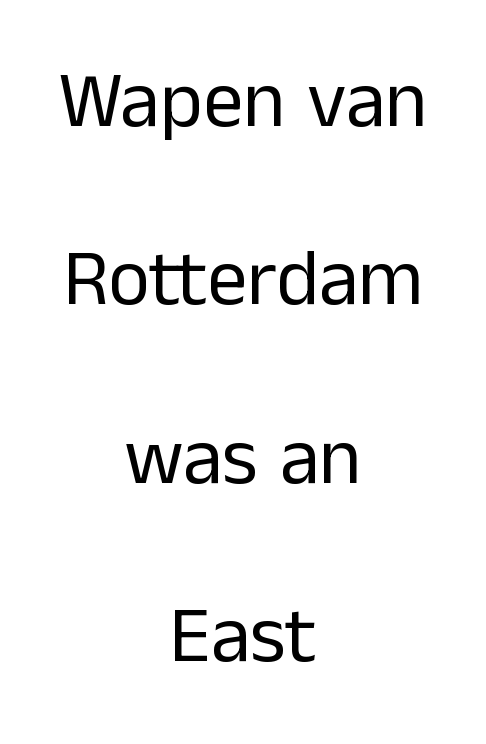
A typesetter would label this face a sans. The space beneath each line is pristine and unruled. Posture: upright roman. The lines in this sample share a center point and differ in where they start and stop. Compared with typical body copy, the letter spacing here is the same. The letters advance in unequal steps, a hallmark of proportional type.
